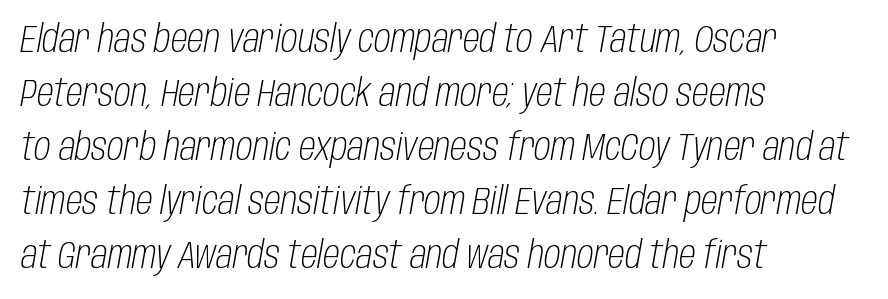
Q: Is the text bold? A: No.
Q: Is the text italic (slanted)? A: Yes, it leans right by about 10 degrees.
Q: Is the text underlined? A: No.
Q: How is the paragraph aligned? A: Left-aligned.
Q: Is the spacing between letters normal or unusually wide? A: Normal.
Q: Is the spacing between lines tight, normal or loose? A: Normal.
Q: Width (condensed, normal, or wide)? A: Condensed.
Q: Stroke contrast? A: Low.
Q: x-height? A: Large.
Q: Monospaced? A: No.
